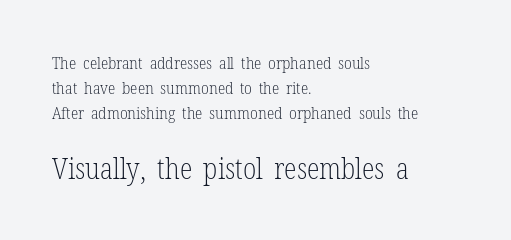
{"serif": "yes", "italic": "no", "bold": "no", "weight": "light", "width": "condensed", "stroke_contrast": "low", "x_height": "medium", "monospaced": "no", "underline": "no", "align": "left", "line_spacing": "normal", "line_spacing_ratio": 1.46, "letter_spacing": "normal", "letter_spacing_em": 0.0, "larger_block": "second", "size_ratio": 1.71, "glyph_px": 29}
